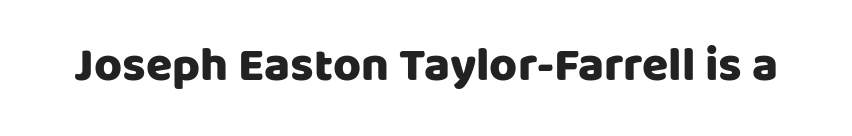
The image shows 48 px sans-serif type, upright; set normal letter spacing, not underlined; low stroke contrast and a large x-height.
